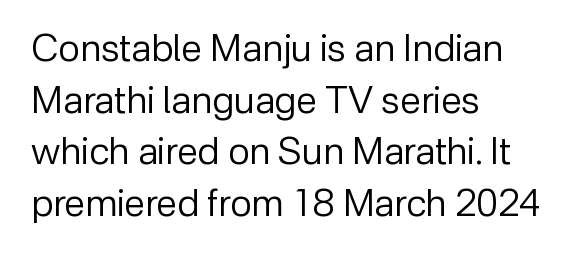
Do the characters align in a grid? No, the font is proportional. Letters rest on an invisible, unmarked baseline. The setting favours the left margin, as ordinary paragraphs usually do. Baseline-to-baseline distance is the conventional proportion of letter height.
